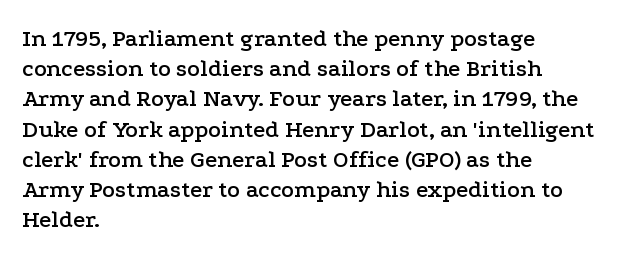
The image shows 24 px text type, upright; set left-aligned, normal line spacing (1.26x), normal letter spacing, not underlined.
